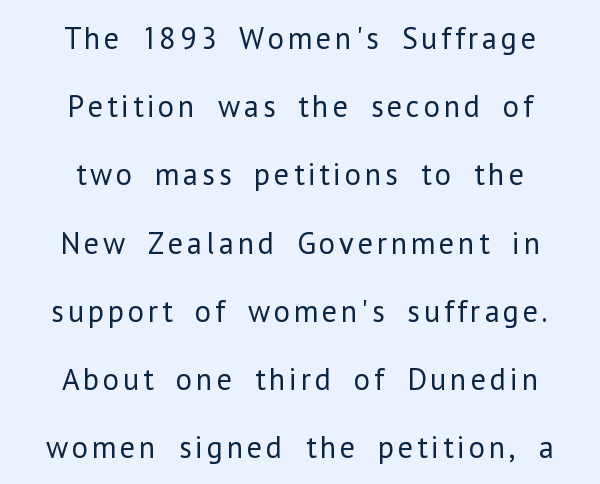
This sample uses a sans-serif face. The block of text is sparse from top to bottom, with ample space between rows. No heavy texture on the line: the type isn't bold. These lines stack symmetrically, like a column narrowing and widening about its center.
